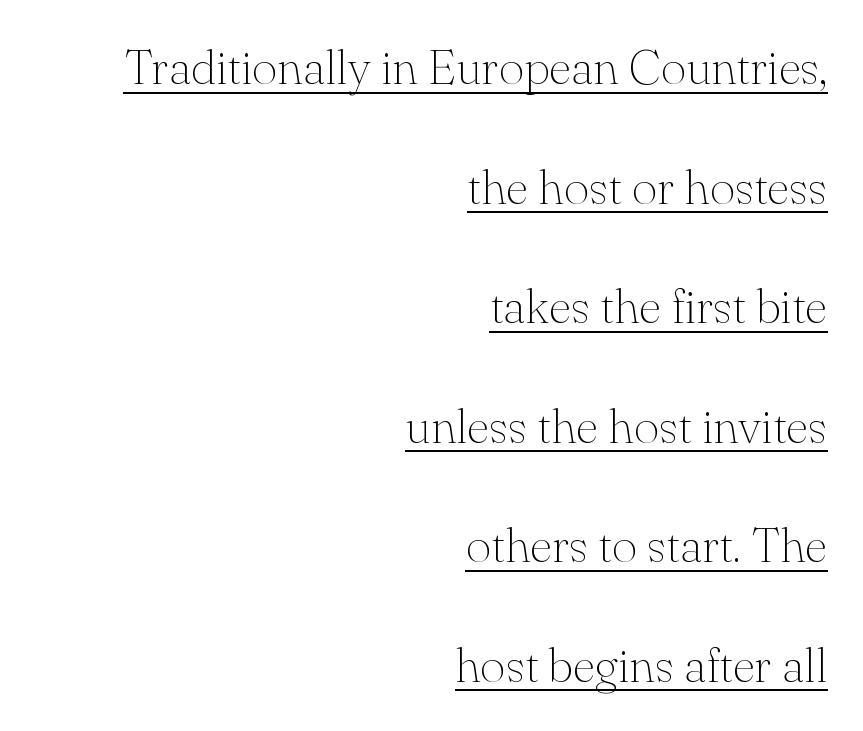
{"serif": "yes", "italic": "no", "bold": "no", "weight": "thin", "width": "normal", "stroke_contrast": "medium", "x_height": "small", "monospaced": "no", "underline": "yes", "align": "right", "line_spacing": "loose", "line_spacing_ratio": 2.44, "letter_spacing": "normal", "letter_spacing_em": 0.0, "glyph_px": 49}
